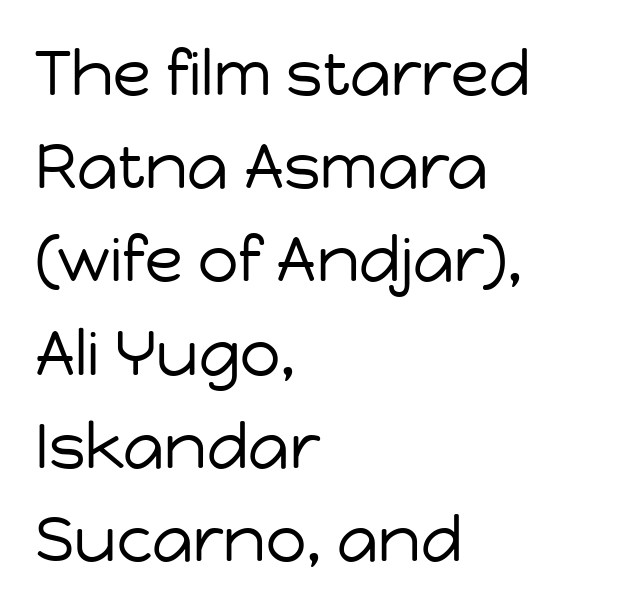
Clear beneath every line of the passage. Letter spacing: default. Short and long lines alike share a common starting point at left. Each letter's strokes conclude bluntly, with no projecting serifs.
